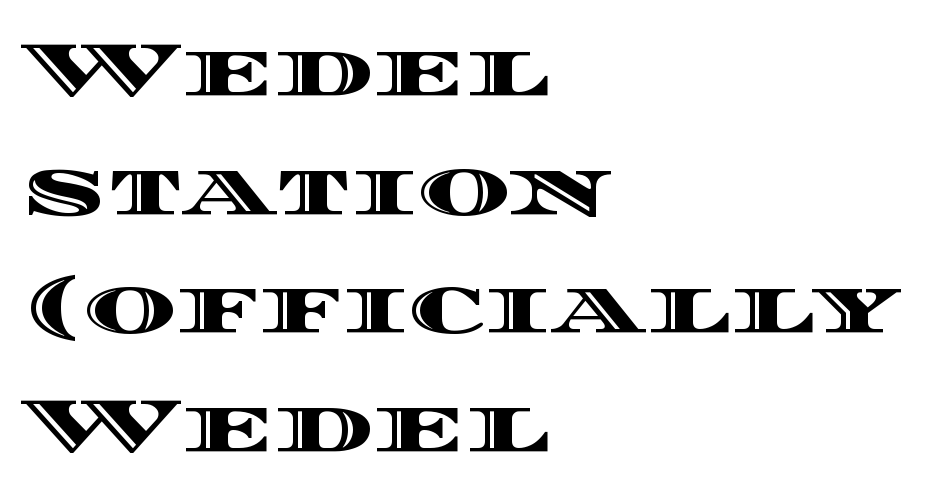
The image shows 78 px wide type, upright; set left-aligned, normal line spacing (1.52x), normal letter spacing, not underlined; a large x-height.
